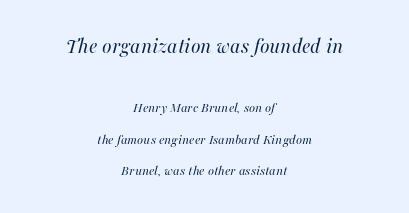
{"italic": "yes", "lean": "right", "slant_degrees": 16, "bold": "no", "underline": "no", "align": "center", "line_spacing": "loose", "line_spacing_ratio": 2.22, "letter_spacing": "normal", "letter_spacing_em": 0.0, "larger_block": "first", "size_ratio": 1.57, "glyph_px": 22}
